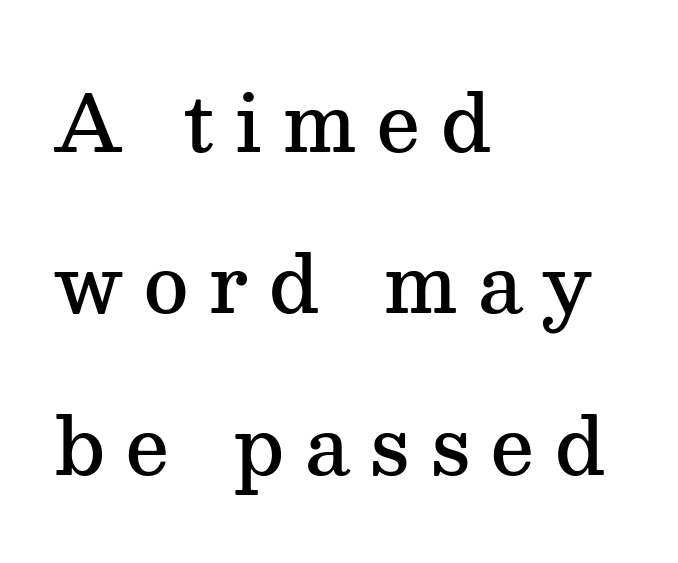
{"serif": "yes", "italic": "no", "bold": "semi", "weight": "semibold", "width": "normal", "stroke_contrast": "medium", "x_height": "medium", "monospaced": "no", "underline": "no", "align": "left", "line_spacing": "loose", "line_spacing_ratio": 2.07, "letter_spacing": "wide", "letter_spacing_em": 0.25, "glyph_px": 78}
